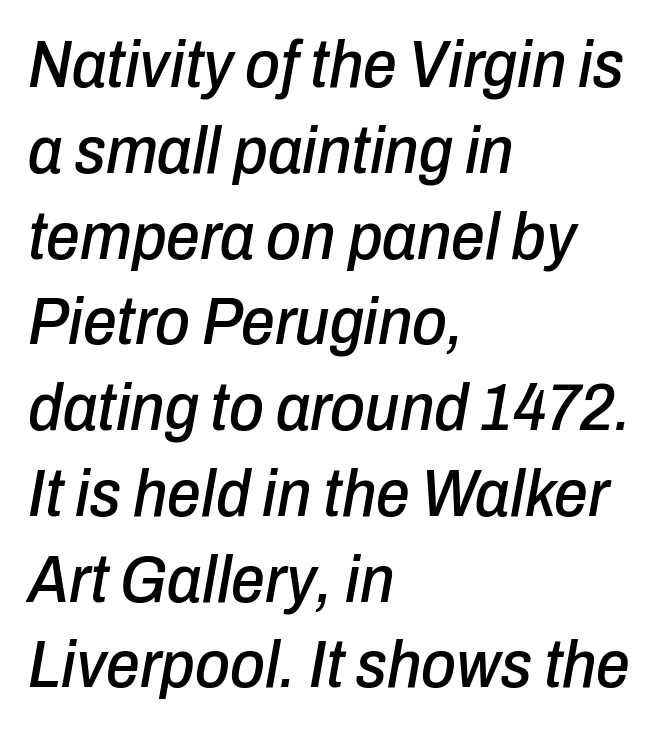
The ragged edge is on the right, which tells us the setting is flush left. The passage shown is typed in a proportional face where columns would drift. Beneath every word, the page is bare. Students, note that the glyphs here touch the page at normal intervals.
